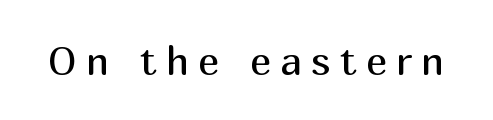
{"serif": "no", "italic": "no", "bold": "no", "weight": "regular", "width": "normal", "stroke_contrast": "medium", "x_height": "medium", "monospaced": "no", "underline": "no", "letter_spacing": "wide", "letter_spacing_em": 0.23, "glyph_px": 40}
